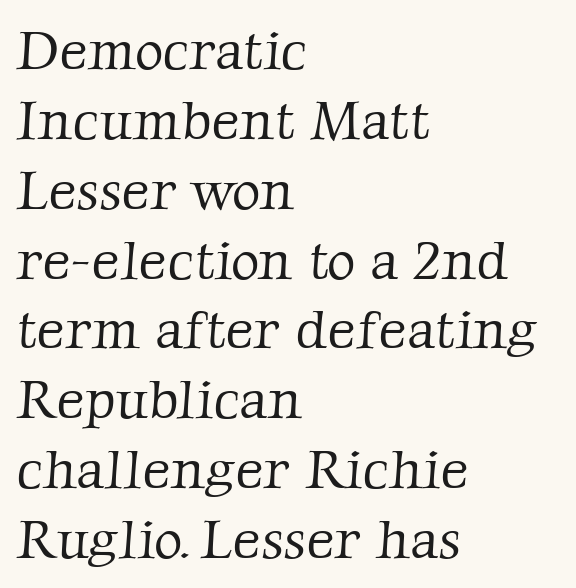
The image shows 55 px light serif type; set left-aligned, normal line spacing (1.27x), normal letter spacing, not underlined; low stroke contrast and a medium x-height.
